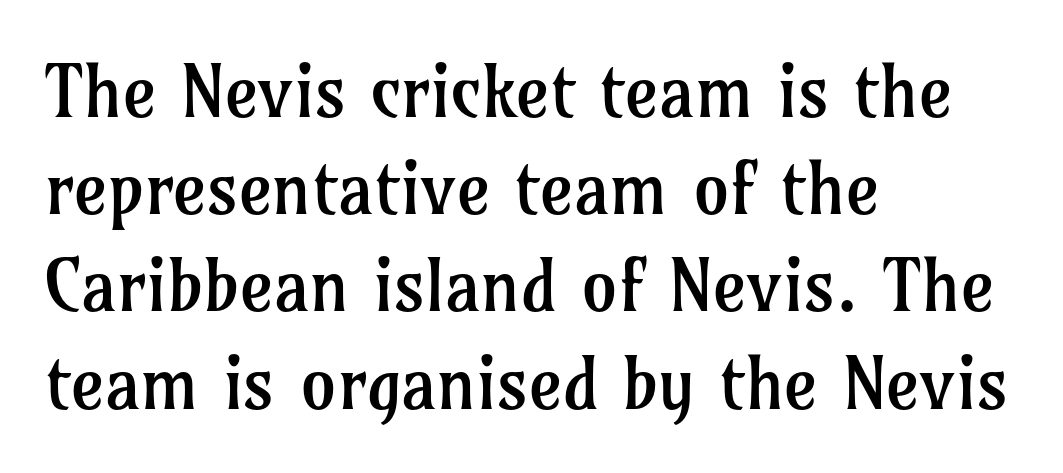
The image shows 72 px regular-weight serif type, upright; set left-aligned, normal line spacing (1.35x), normal letter spacing, not underlined; low stroke contrast and a medium x-height.
